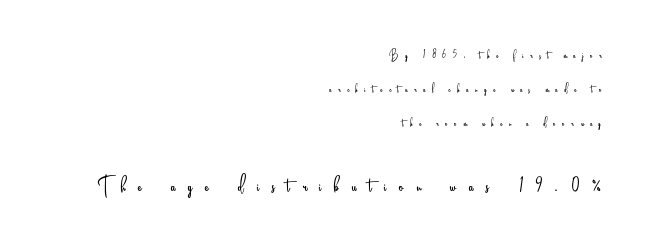
The image shows 27 px text type; set right-aligned, loose line spacing (2.44x), unusually wide letter spacing (+0.47 em), not underlined; the second (bottom) block is 1.93x larger.
